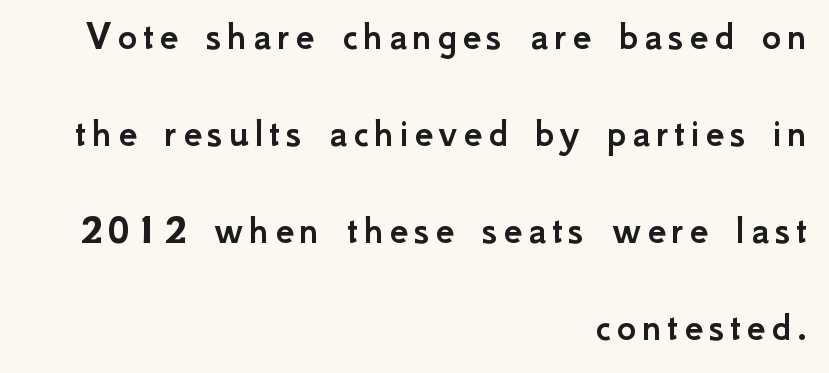
Q: Is the text italic (slanted)? A: No, it is upright.
Q: Is the typeface a serif or a sans-serif typeface? A: Sans-serif.
Q: Is the text underlined? A: No.
Q: How is the paragraph aligned? A: Right-aligned.
Q: Is the spacing between lines tight, normal or loose? A: Loose.
Q: Width (condensed, normal, or wide)? A: Normal.
Q: Stroke contrast? A: Low.
Q: x-height? A: Small.
Q: Monospaced? A: No.
